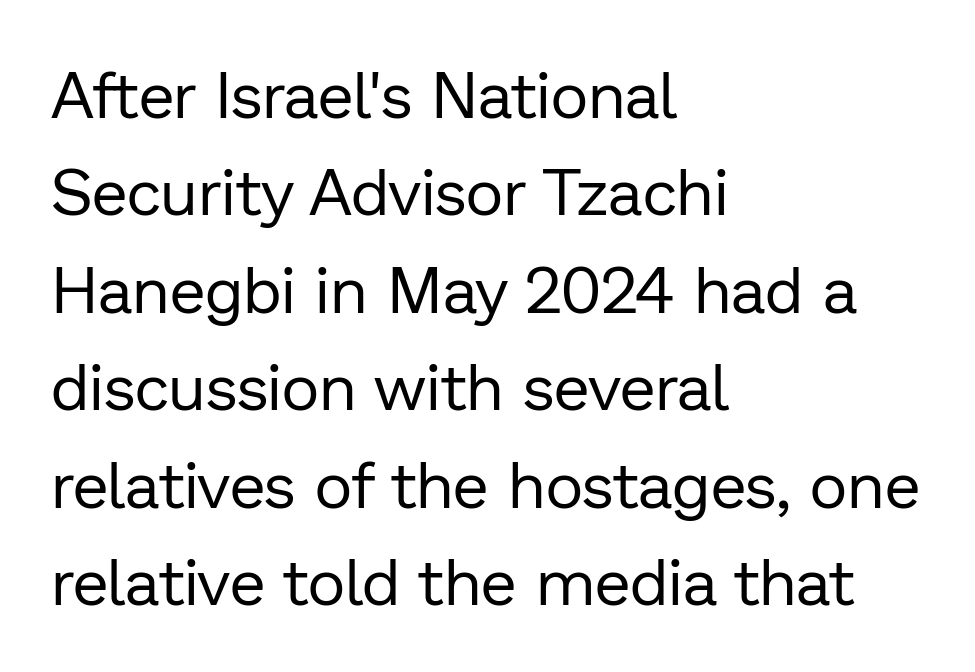
Underlining? Definitely not there. Alignment: flush left. A typesetter would mark this as roman, not italic. Weight: regular or lighter. The rendering keeps characters at their native spacing.
